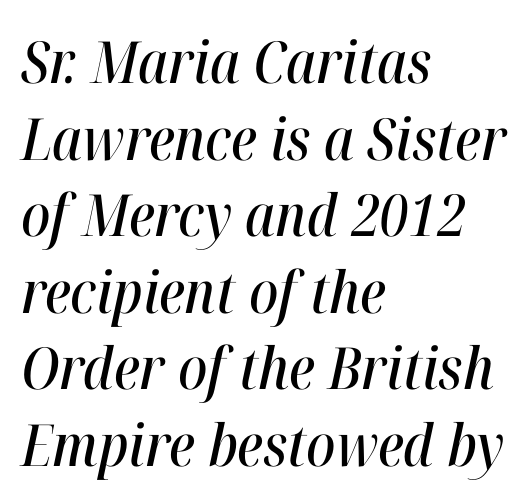
Evenly set lines give the paragraph a standard silhouette. The lines in this sample share a left origin and differ only in where they stop. This sample has the flowing, uneven cadence of proportional lettering. Observe the ordinary spacing: letters are neighbours, not strangers.
